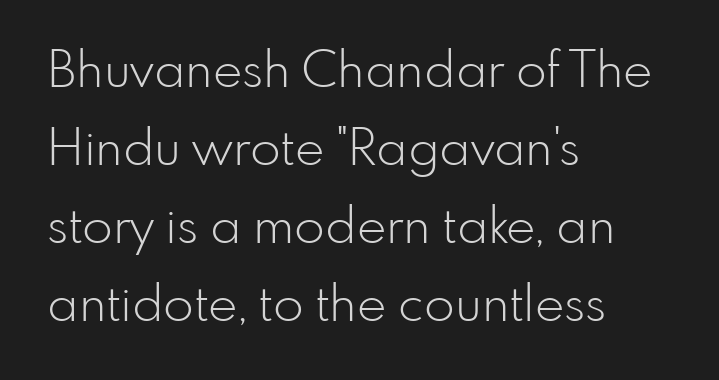
The lines sit at an ordinary, default distance from one another. A light-to-regular cut is what we see here. A typesetter would call this proportional, since set widths differ per character. How are the letters spaced? Ordinarily, with no added tracking.
